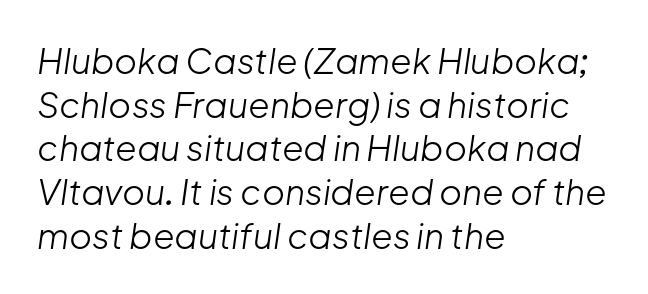
Letter spacing: default. The strip under each line holds only bare page. These lines are rendered in a variable-pitch font. No chunkiness to these letters — they're not bold.
